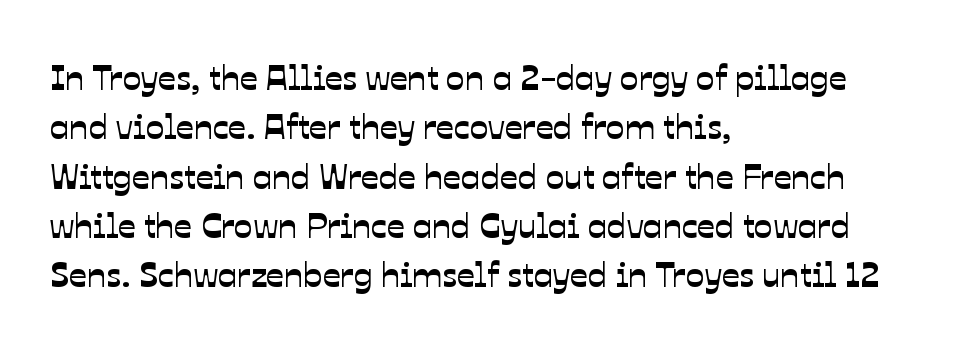
The image shows 35 px sans-serif type; set left-aligned, normal line spacing (1.41x), normal letter spacing, not underlined; low stroke contrast and a medium x-height.
